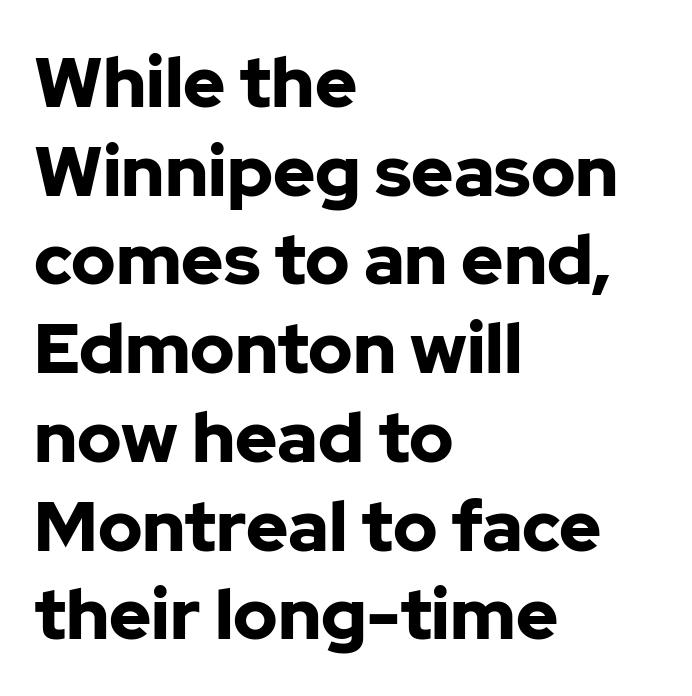
{"serif": "no", "italic": "no", "bold": "yes", "weight": "bold", "width": "normal", "stroke_contrast": "low", "x_height": "medium", "monospaced": "no", "underline": "no", "align": "left", "line_spacing": "normal", "line_spacing_ratio": 1.25, "letter_spacing": "normal", "letter_spacing_em": 0.0, "glyph_px": 71}
